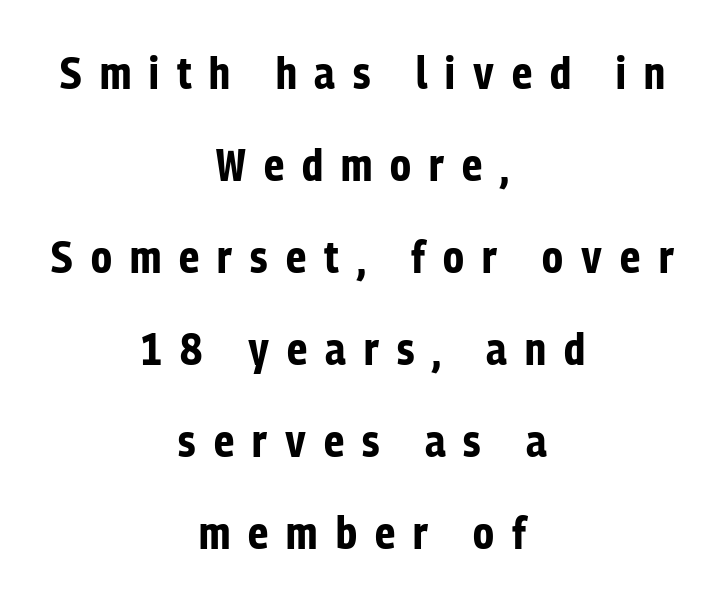
{"serif": "no", "italic": "no", "bold": "yes", "weight": "bold", "width": "condensed", "stroke_contrast": "low", "x_height": "medium", "monospaced": "no", "underline": "no", "align": "center", "line_spacing": "loose", "line_spacing_ratio": 2.09, "letter_spacing": "wide", "letter_spacing_em": 0.41, "glyph_px": 44}
